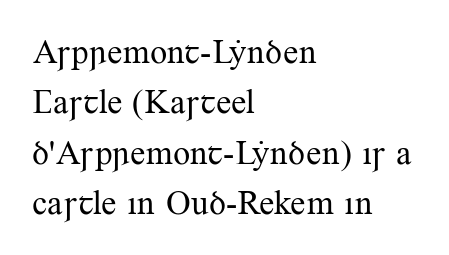
The image shows 34 px regular-weight serif type, upright; set left-aligned, normal line spacing (1.48x), normal letter spacing, not underlined; medium stroke contrast and a small x-height.
